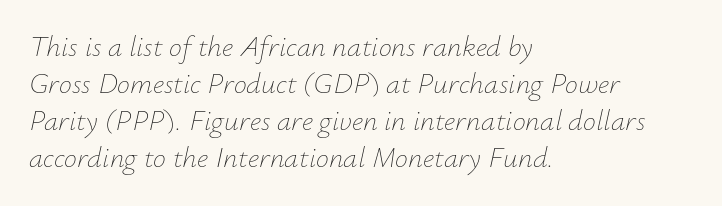
{"italic": "yes", "lean": "right", "slant_degrees": 12, "bold": "no", "weight": "thin", "width": "normal", "stroke_contrast": "low", "x_height": "small", "monospaced": "no", "underline": "no", "align": "left", "line_spacing": "normal", "line_spacing_ratio": 1.28, "letter_spacing": "normal", "letter_spacing_em": 0.0, "glyph_px": 29}
